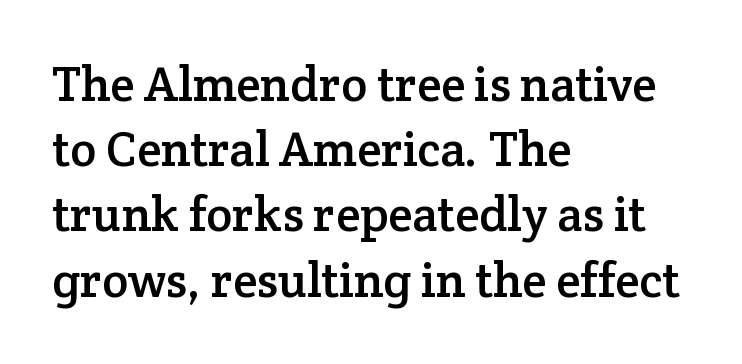
Does the copy run flush right? No — it runs flush left. When letters stand straight like this, we call the style roman or upright. The font family rendered here belongs to the serif group. Honestly, the row spacing looks completely unremarkable. The letters advance in unequal steps, a hallmark of proportional type.
